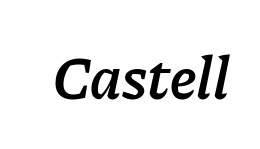
The image shows 61 px semibold type, italic (leaning right); set normal letter spacing, not underlined; low stroke contrast and a medium x-height.
